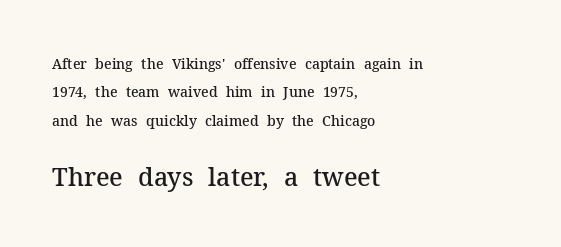
It's the straight-up-and-down kind of type. The more generous point size was reserved for the lower chunk. The rendering keeps characters at their native spacing. This rendering features lettering with no underline.
